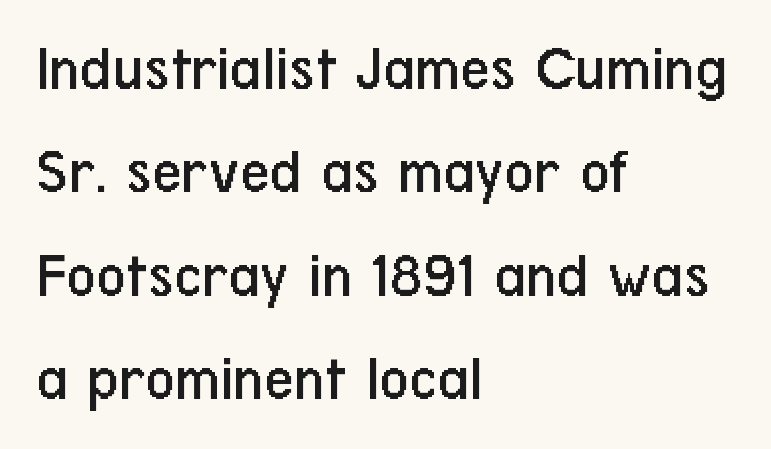
The image shows 65 px regular-weight, condensed sans-serif type, upright; set left-aligned, normal line spacing (1.59x), normal letter spacing, not underlined; low stroke contrast and a medium x-height.
